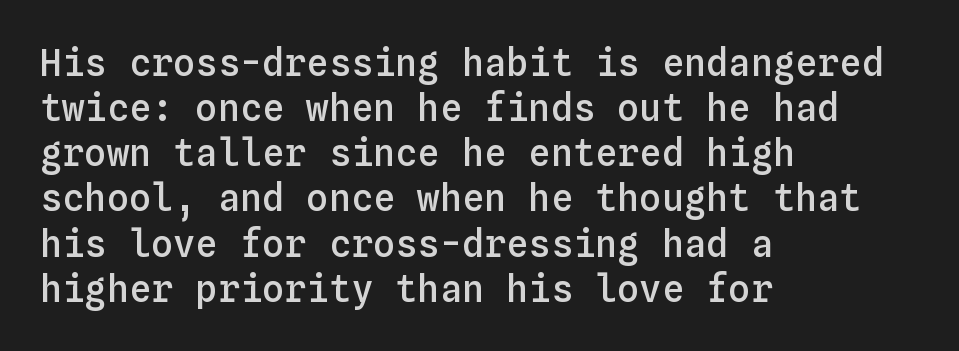
Q: Is the text bold? A: Semi-bold.
Q: Is the text italic (slanted)? A: No, it is upright.
Q: Is the text underlined? A: No.
Q: How is the paragraph aligned? A: Left-aligned.
Q: Is the spacing between letters normal or unusually wide? A: Normal.
Q: Width (condensed, normal, or wide)? A: Normal.
Q: Stroke contrast? A: Low.
Q: x-height? A: Medium.
Q: Monospaced? A: Yes.
